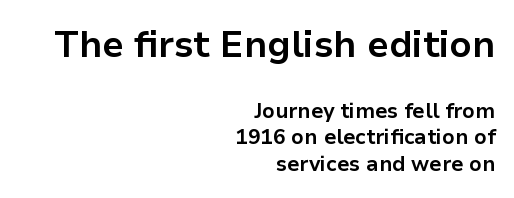
{"serif": "no", "italic": "no", "bold": "yes", "weight": "bold", "width": "normal", "stroke_contrast": "low", "x_height": "medium", "monospaced": "no", "underline": "no", "align": "right", "line_spacing": "normal", "line_spacing_ratio": 1.27, "letter_spacing": "normal", "letter_spacing_em": 0.0, "larger_block": "first", "size_ratio": 1.76, "glyph_px": 37}
